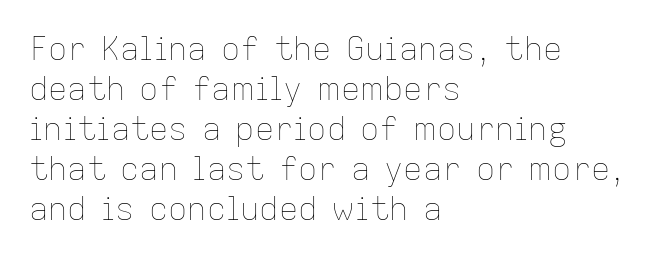
The image shows 32 px thin type, upright; set left-aligned, normal line spacing (1.25x), normal letter spacing, not underlined; low stroke contrast and a medium x-height.
